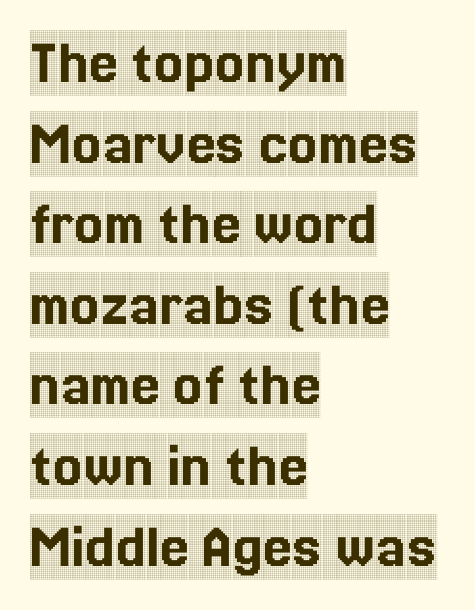
{"serif": "yes", "italic": "no", "width": "condensed", "x_height": "large", "monospaced": "no", "underline": "no", "align": "left", "line_spacing_ratio": 1.24, "letter_spacing": "normal", "letter_spacing_em": 0.0, "glyph_px": 65}
